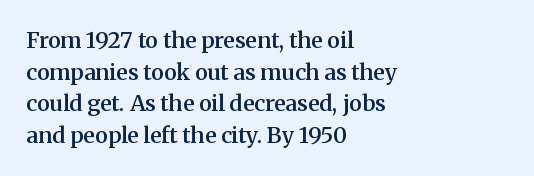
{"italic": "no", "bold": "semi", "underline": "no", "align": "left", "line_spacing": "normal", "line_spacing_ratio": 1.44, "letter_spacing": "normal", "letter_spacing_em": 0.0, "glyph_px": 22}
